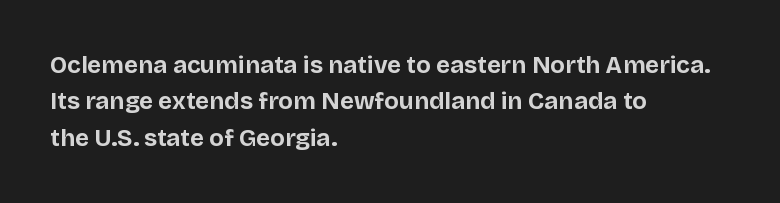
Q: Is the text bold? A: Yes.
Q: Is the text italic (slanted)? A: No, it is upright.
Q: Is the text underlined? A: No.
Q: How is the paragraph aligned? A: Left-aligned.
Q: Is the spacing between letters normal or unusually wide? A: Normal.
Q: Is the spacing between lines tight, normal or loose? A: Normal.
